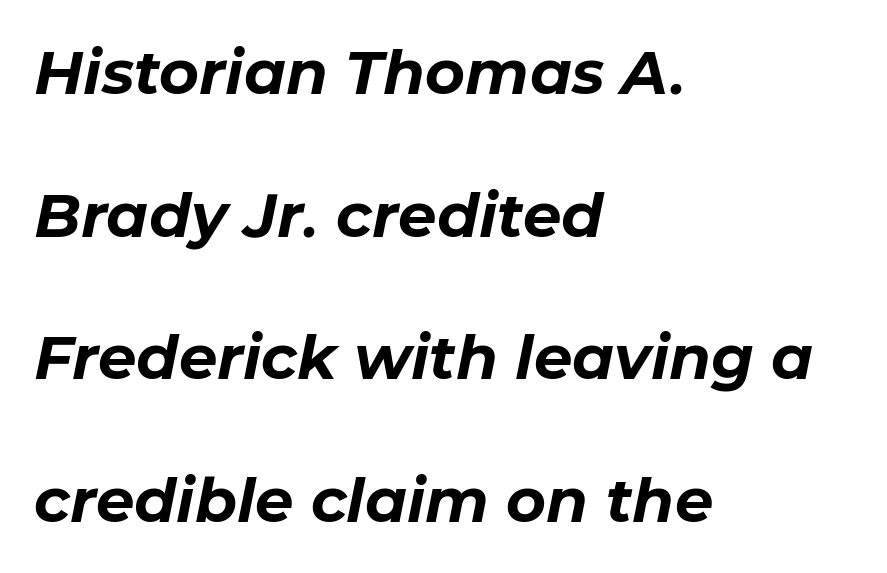
What stands out about the letter spacing? Nothing — it is the standard amount. The passage shown is typed in a proportional face where columns would drift. Nobody drew a line under any word here. The face used here has the dense, thick strokes of a bold. Notice how the stems are inclined rather than vertical — that's the hallmark of italics.
